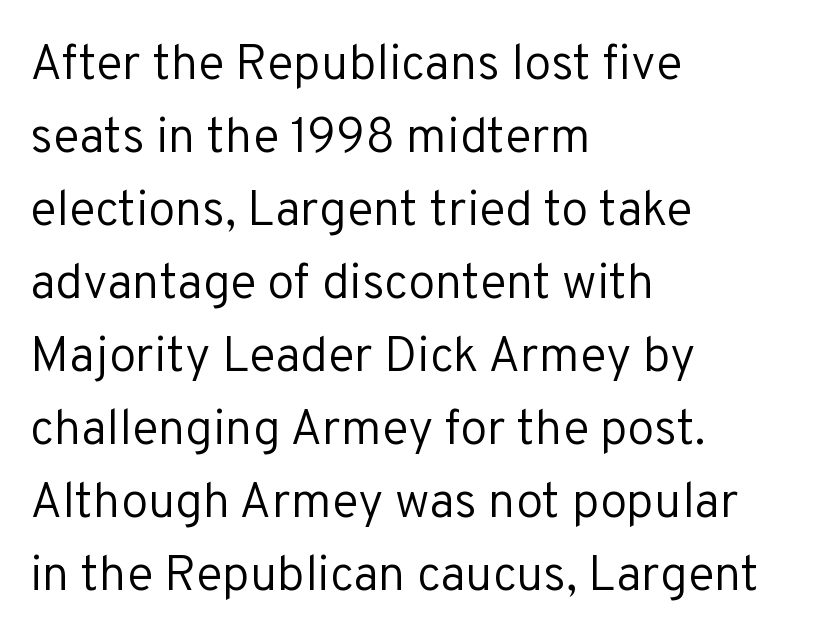
The image shows 49 px regular-weight sans-serif type, upright; set left-aligned, normal line spacing (1.49x), normal letter spacing, not underlined; low stroke contrast and a medium x-height.
